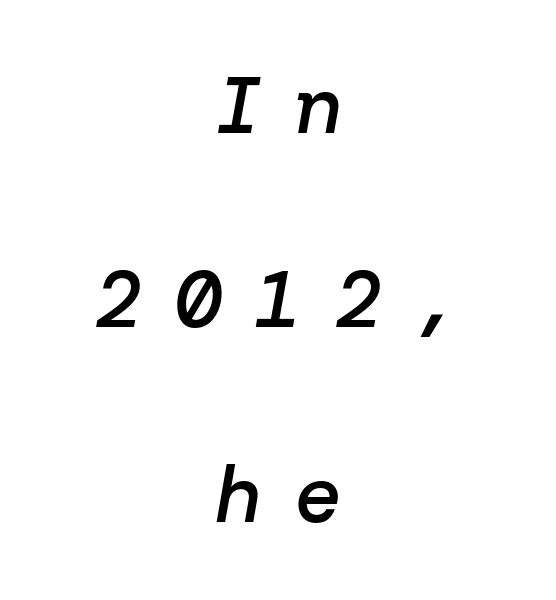
The image shows 80 px semibold type, italic (leaning right); set centered, loose line spacing (2.43x), unusually wide letter spacing (+0.4 em), not underlined; low stroke contrast and a medium x-height.
